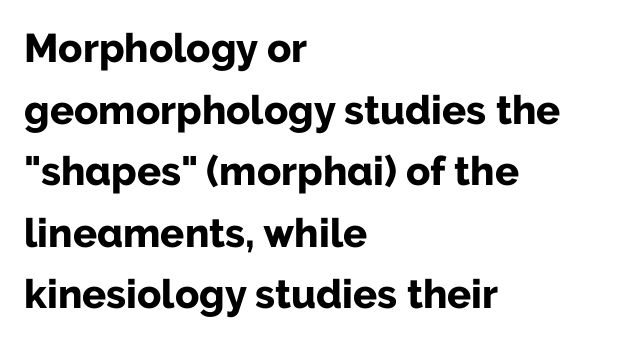
Q: Is the text bold? A: Yes.
Q: Is the text italic (slanted)? A: No, it is upright.
Q: Is the typeface a serif or a sans-serif typeface? A: Sans-serif.
Q: Is the text underlined? A: No.
Q: How is the paragraph aligned? A: Left-aligned.
Q: Is the spacing between letters normal or unusually wide? A: Normal.
Q: Is the spacing between lines tight, normal or loose? A: Normal.
Q: Width (condensed, normal, or wide)? A: Normal.
Q: Stroke contrast? A: Low.
Q: x-height? A: Medium.
Q: Monospaced? A: No.
